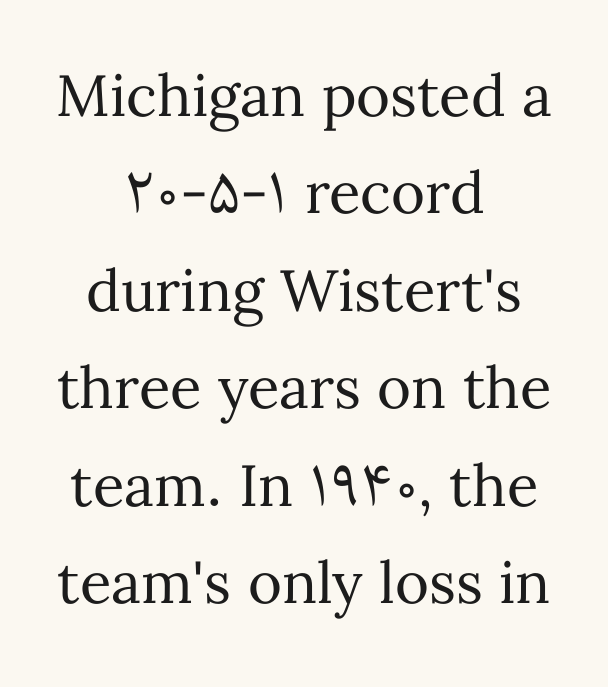
{"italic": "no", "bold": "no", "weight": "regular", "width": "normal", "stroke_contrast": "medium", "x_height": "medium", "monospaced": "no", "underline": "no", "align": "center", "line_spacing": "normal", "line_spacing_ratio": 1.68, "letter_spacing": "normal", "letter_spacing_em": 0.0, "glyph_px": 58}
